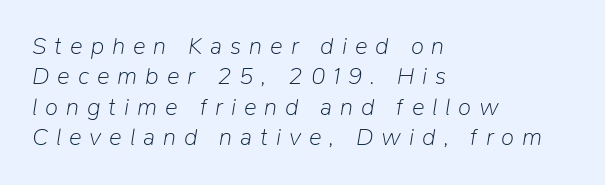
The image shows 24 px text type, italic (leaning right); set left-aligned, normal line spacing (1.27x), unusually wide letter spacing (+0.33 em), not underlined.
